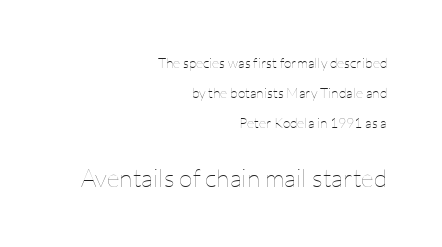
The image shows 25 px text type, upright; set right-aligned, loose line spacing (2.14x), normal letter spacing, not underlined; the second (bottom) block is 1.79x larger.
